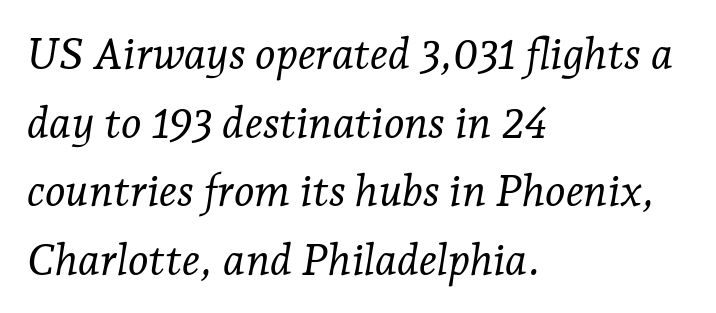
{"serif": "yes", "italic": "yes", "lean": "right", "slant_degrees": 7, "bold": "no", "weight": "light", "width": "normal", "stroke_contrast": "low", "x_height": "medium", "monospaced": "no", "underline": "no", "align": "left", "line_spacing": "normal", "line_spacing_ratio": 1.56, "letter_spacing": "normal", "letter_spacing_em": 0.0, "glyph_px": 44}
